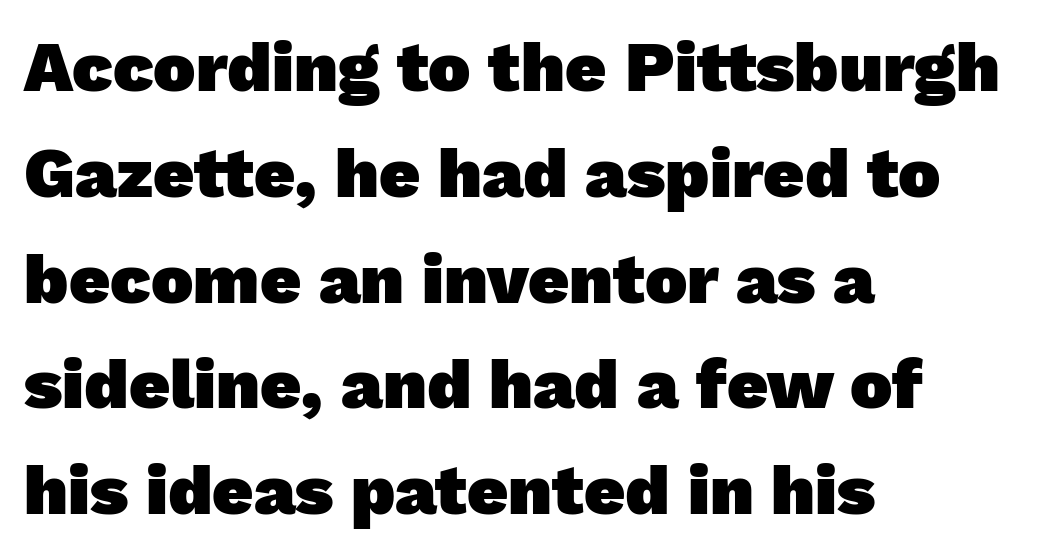
All the whitespace from short lines collects on the right. Inter-character spacing is left at the font's built-in metrics. Looks like regular typesetting: each glyph gets only the width it needs. Clear beneath every line of the passage. This block has exactly the height ordinary leading produces.
